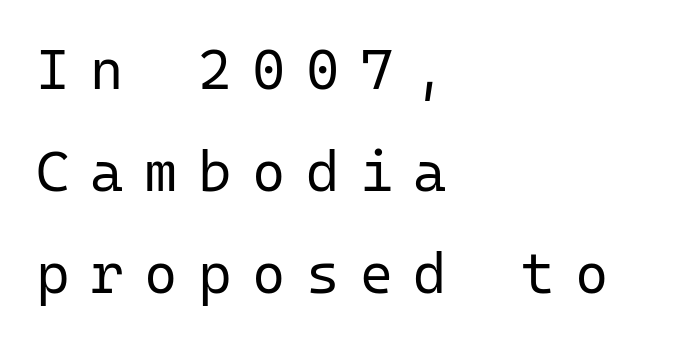
{"serif": "no", "italic": "no", "bold": "no", "weight": "regular", "width": "normal", "stroke_contrast": "low", "x_height": "medium", "monospaced": "yes", "underline": "no", "align": "left", "line_spacing_ratio": 1.79, "letter_spacing": "wide", "letter_spacing_em": 0.36, "glyph_px": 57}
